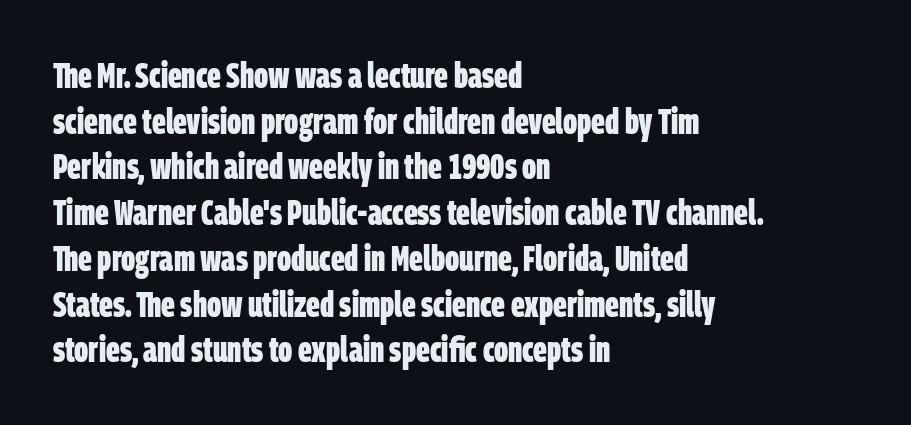
The words here are not underlined. Character widths vary here, with narrow letters taking less room than wide ones. A student would call this left alignment; a typographer would say flush left, rag right. Spacing between characters is what you'd get straight out of the box. Line spacing here is normal. Bold? Absolutely — the strokes are thick and heavy.
